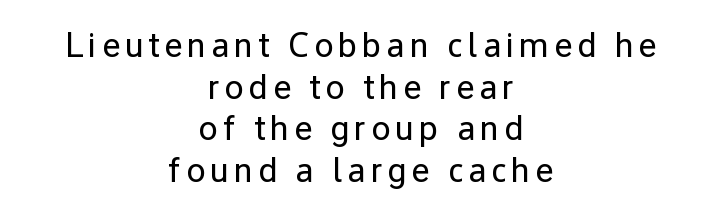
The image shows 35 px regular-weight sans-serif type, upright; set centered, line spacing 1.19x, not underlined; low stroke contrast and a medium x-height.
